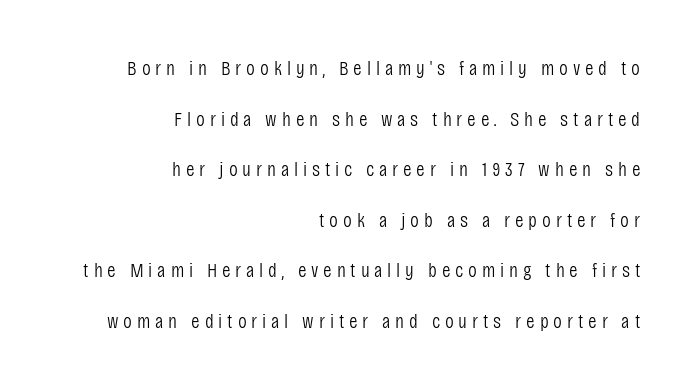
How are the letters spaced? Widely, with obvious added tracking. You could fit nearly another row in the gap between these rows. Beneath every word, the page is bare. Ordinary non-slanted type is in use. Horizontally, the lines are justified to the trailing edge only. The letterforms sit at book weight or below.
